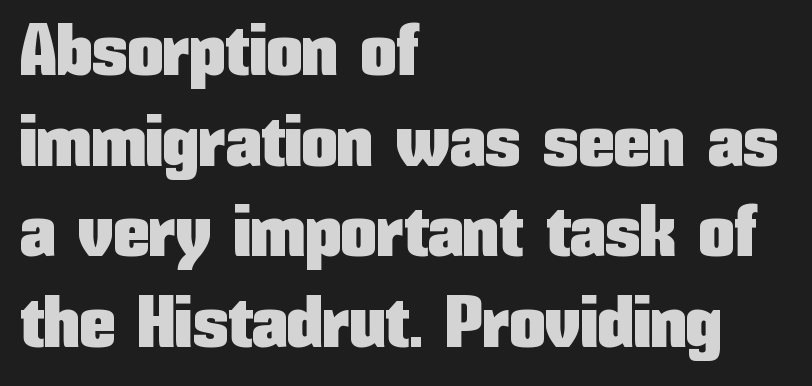
Alignment: flush left. Just letters on the line, the space beneath them empty. The passage shown is typed in a proportional face where columns would drift. Is the letter spacing exaggerated? No — it looks like the ordinary default.
